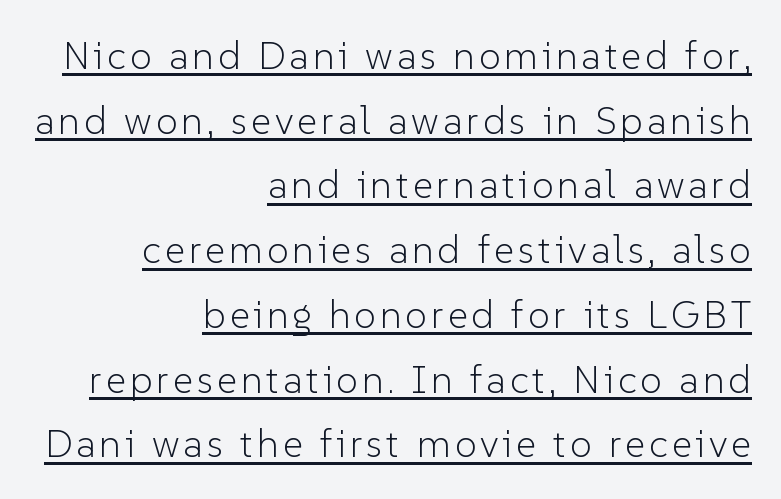
Q: Is the text bold? A: No.
Q: Is the text italic (slanted)? A: No, it is upright.
Q: Is the typeface a serif or a sans-serif typeface? A: Sans-serif.
Q: Is the text underlined? A: Yes.
Q: How is the paragraph aligned? A: Right-aligned.
Q: Is the spacing between lines tight, normal or loose? A: Normal.
Q: Width (condensed, normal, or wide)? A: Normal.
Q: Stroke contrast? A: Low.
Q: x-height? A: Medium.
Q: Monospaced? A: No.
